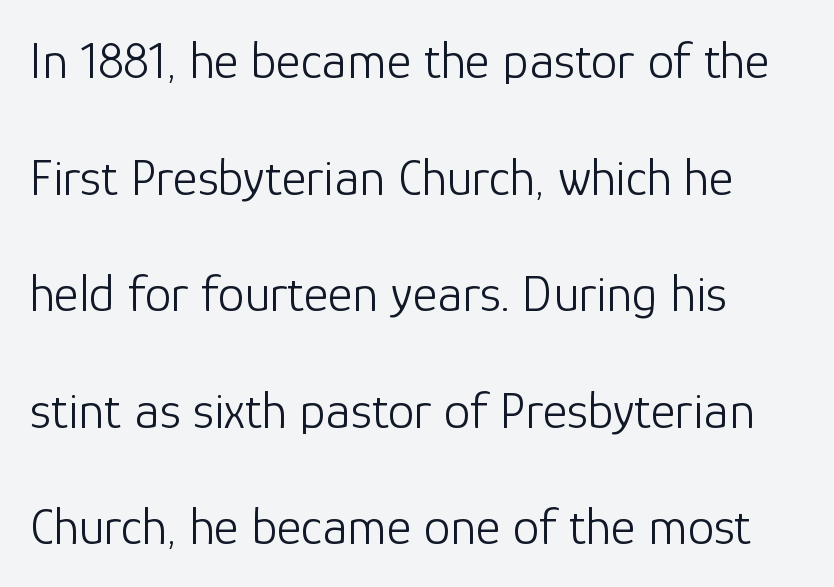
The image shows 53 px light sans-serif type, upright; set loose line spacing (2.2x), normal letter spacing, not underlined; low stroke contrast and a medium x-height.
